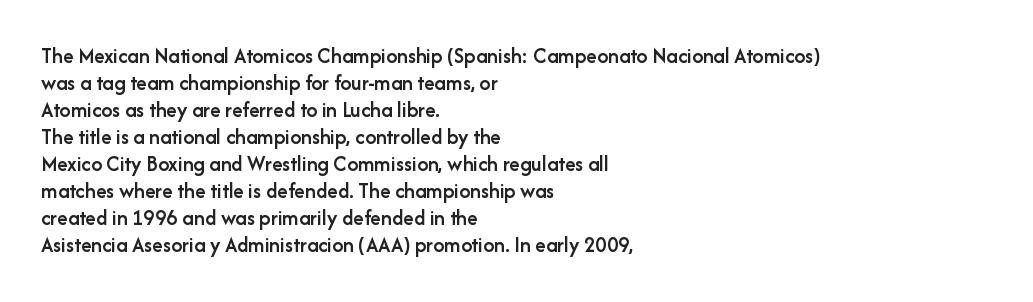
Q: Is the text bold? A: Semi-bold.
Q: Is the text italic (slanted)? A: No, it is upright.
Q: Is the text underlined? A: No.
Q: How is the paragraph aligned? A: Left-aligned.
Q: Is the spacing between letters normal or unusually wide? A: Normal.
